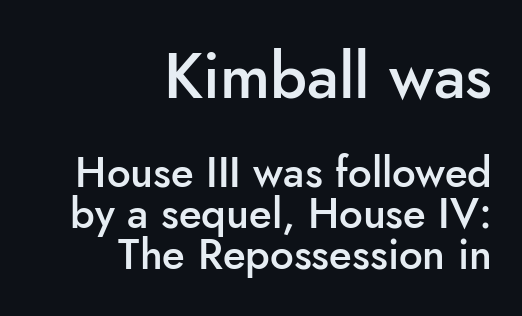
The image shows 63 px semibold sans-serif type, upright; set right-aligned, tight line spacing (0.98x), normal letter spacing, not underlined; the first (top) block is 1.5x larger; low stroke contrast and a small x-height.
